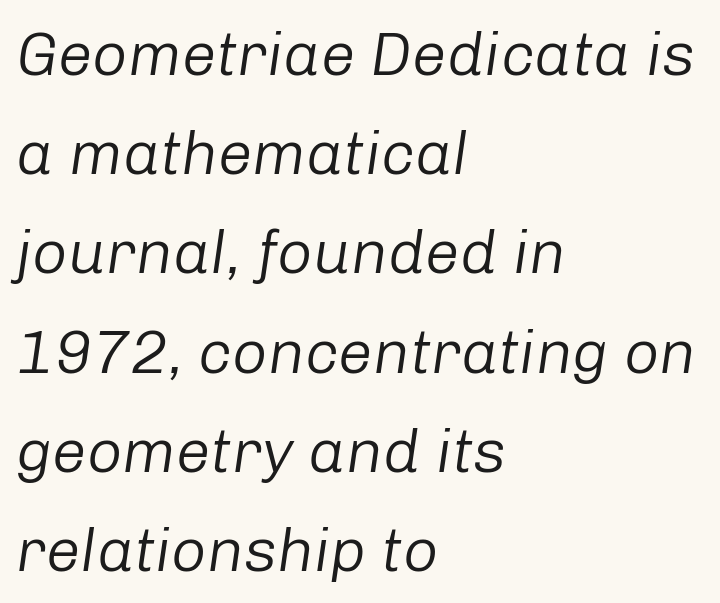
{"italic": "yes", "lean": "right", "slant_degrees": 8, "bold": "no", "weight": "regular", "width": "normal", "stroke_contrast": "low", "x_height": "medium", "monospaced": "no", "underline": "no", "align": "left", "line_spacing": "normal", "line_spacing_ratio": 1.6, "letter_spacing": "normal", "letter_spacing_em": 0.0, "glyph_px": 62}
